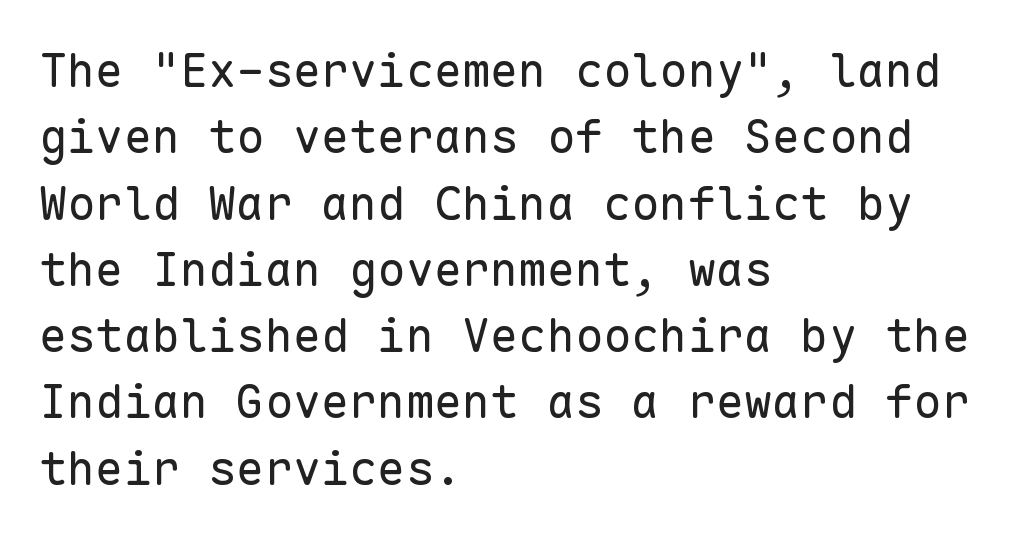
The image shows 47 px regular-weight sans-serif type, upright, monospaced; set left-aligned, normal line spacing (1.41x), normal letter spacing, not underlined; low stroke contrast and a medium x-height.
